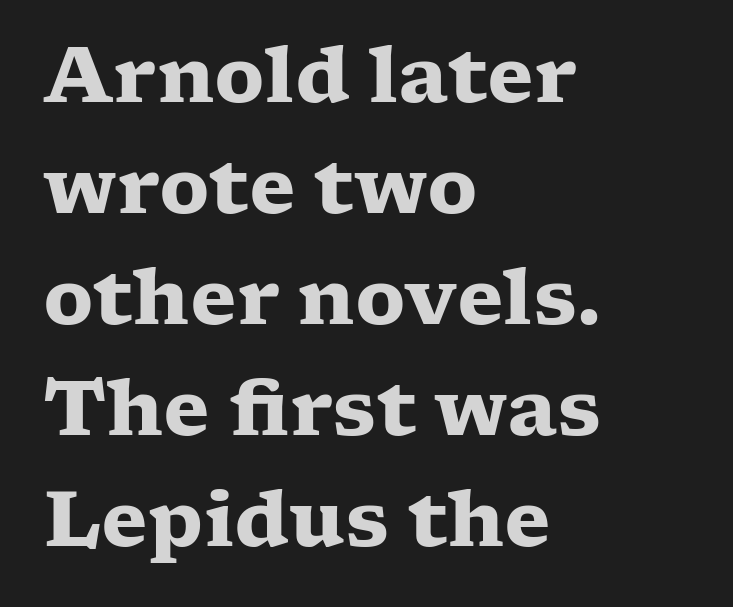
The image shows 76 px heavy, wide serif type, upright; set left-aligned, normal line spacing (1.46x), normal letter spacing, not underlined; low stroke contrast and a medium x-height.
